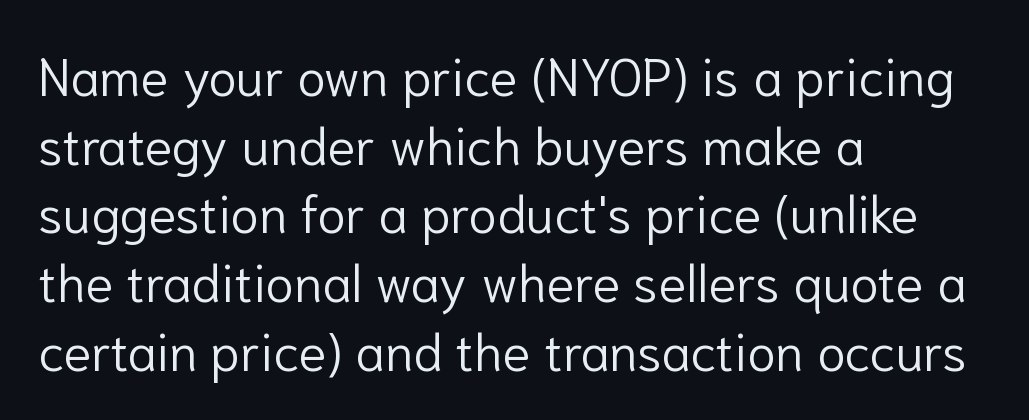
The image shows 52 px light sans-serif type, upright; set left-aligned, normal line spacing (1.32x), normal letter spacing, not underlined; low stroke contrast and a medium x-height.
